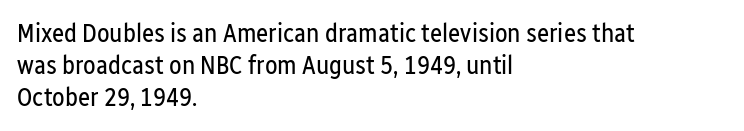
Q: Is the text bold? A: No.
Q: Is the text italic (slanted)? A: No, it is upright.
Q: Is the text underlined? A: No.
Q: How is the paragraph aligned? A: Left-aligned.
Q: Is the spacing between letters normal or unusually wide? A: Normal.
